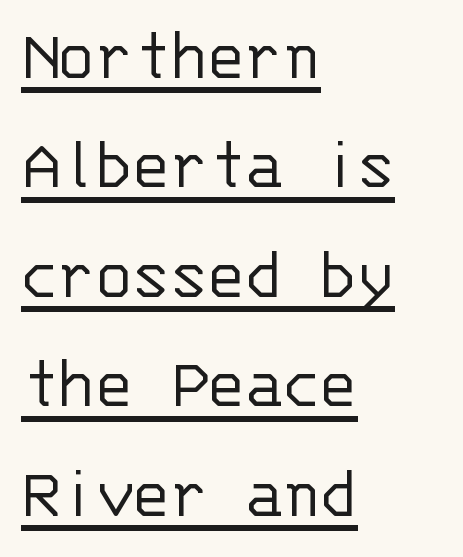
The image shows 76 px light sans-serif type, upright, monospaced; set left-aligned, normal line spacing (1.44x), normal letter spacing, underlined; low stroke contrast and a large x-height.
